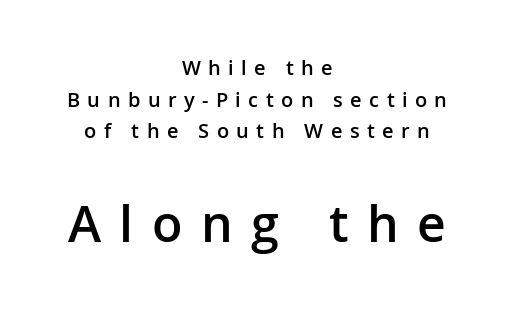
{"serif": "no", "italic": "no", "bold": "semi", "weight": "semibold", "width": "normal", "stroke_contrast": "low", "x_height": "medium", "monospaced": "no", "underline": "no", "align": "center", "line_spacing": "normal", "line_spacing_ratio": 1.58, "letter_spacing": "wide", "letter_spacing_em": 0.37, "larger_block": "second", "size_ratio": 2.5, "glyph_px": 50}
